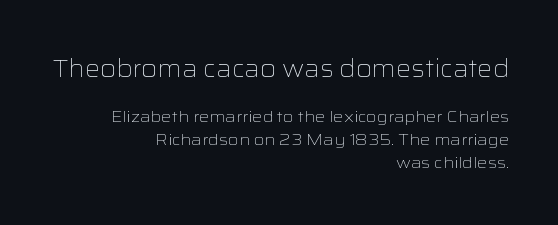
{"italic": "no", "bold": "no", "underline": "no", "align": "right", "line_spacing": "normal", "line_spacing_ratio": 1.44, "letter_spacing": "normal", "letter_spacing_em": 0.0, "larger_block": "first", "size_ratio": 1.5, "glyph_px": 24}
